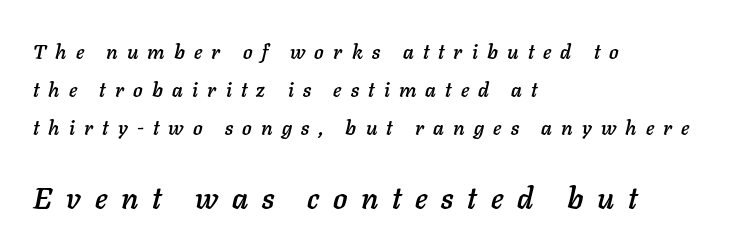
Q: Is the text italic (slanted)? A: Yes, it leans right by about 11 degrees.
Q: Is the text underlined? A: No.
Q: How is the paragraph aligned? A: Left-aligned.
Q: Is the spacing between letters normal or unusually wide? A: Unusually wide.
Q: Is the spacing between lines tight, normal or loose? A: Loose.
Q: Which block of text is set in a larger size, the first (top) or the second (bottom)? A: The second (bottom) one.
Q: Width (condensed, normal, or wide)? A: Normal.
Q: Stroke contrast? A: Low.
Q: x-height? A: Medium.
Q: Monospaced? A: No.
